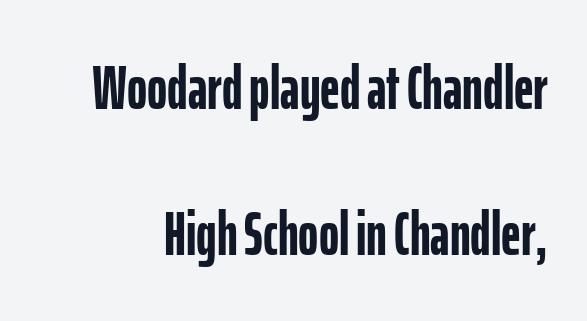
Q: Is the text bold? A: Yes.
Q: Is the text italic (slanted)? A: No, it is upright.
Q: Is the typeface a serif or a sans-serif typeface? A: Sans-serif.
Q: Is the text underlined? A: No.
Q: Is the spacing between letters normal or unusually wide? A: Normal.
Q: Is the spacing between lines tight, normal or loose? A: Loose.
Q: Width (condensed, normal, or wide)? A: Condensed.
Q: Stroke contrast? A: Low.
Q: x-height? A: Medium.
Q: Monospaced? A: No.
